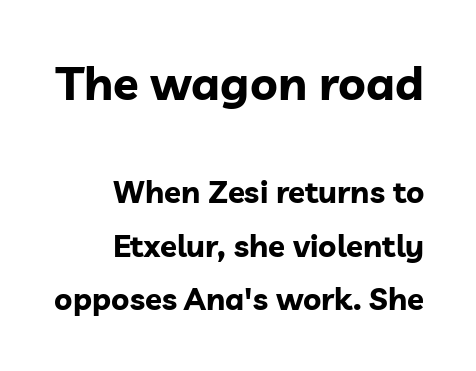
The image shows 47 px bold sans-serif type, upright; set right-aligned, line spacing 1.73x, normal letter spacing, not underlined; the first (top) block is 1.52x larger; low stroke contrast and a medium x-height.
